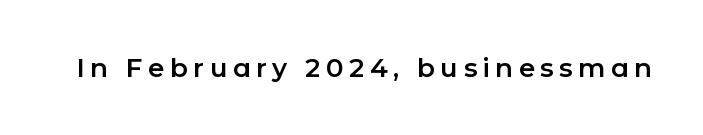
The image shows 26 px text type, upright; set unusually wide letter spacing (+0.21 em), not underlined.
